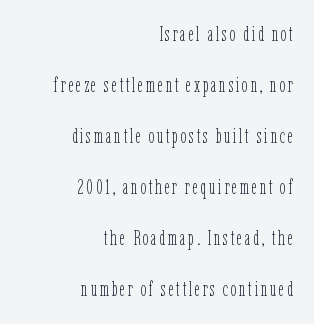
The paragraph has a hard right edge and a soft left edge. Loosely led — the rows are spread out. The zone under the glyphs is completely vacant. Weight: regular or lighter. Style check: upright.
